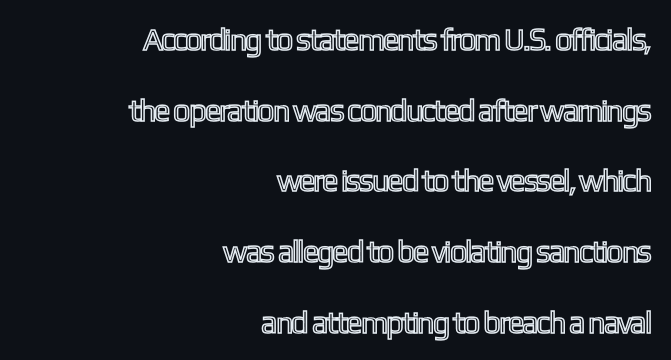
The image shows 31 px condensed type, upright; set right-aligned, loose line spacing (2.28x), normal letter spacing, not underlined; a medium x-height.
